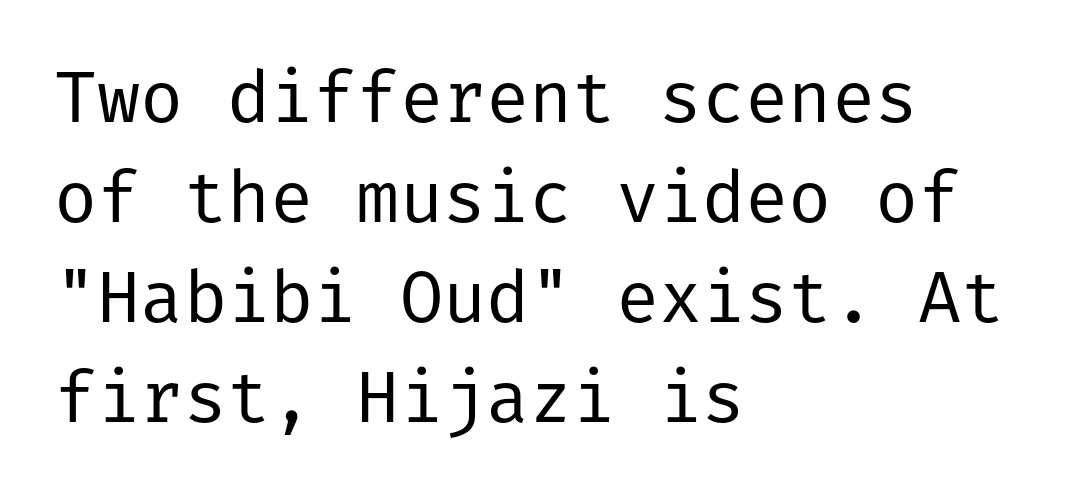
Q: Is the text bold? A: No.
Q: Is the text italic (slanted)? A: No, it is upright.
Q: Is the typeface a serif or a sans-serif typeface? A: Sans-serif.
Q: Is the text underlined? A: No.
Q: How is the paragraph aligned? A: Left-aligned.
Q: Is the spacing between letters normal or unusually wide? A: Normal.
Q: Is the spacing between lines tight, normal or loose? A: Normal.
Q: Width (condensed, normal, or wide)? A: Normal.
Q: Stroke contrast? A: Low.
Q: x-height? A: Medium.
